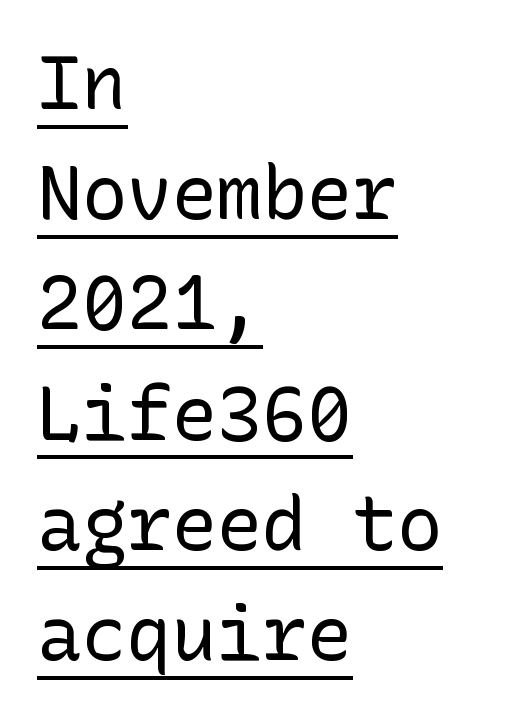
Q: Is the text bold? A: No.
Q: Is the text italic (slanted)? A: No, it is upright.
Q: Is the typeface a serif or a sans-serif typeface? A: Sans-serif.
Q: Is the text underlined? A: Yes.
Q: How is the paragraph aligned? A: Left-aligned.
Q: Is the spacing between letters normal or unusually wide? A: Normal.
Q: Is the spacing between lines tight, normal or loose? A: Normal.
Q: Width (condensed, normal, or wide)? A: Normal.
Q: Stroke contrast? A: Low.
Q: x-height? A: Medium.
